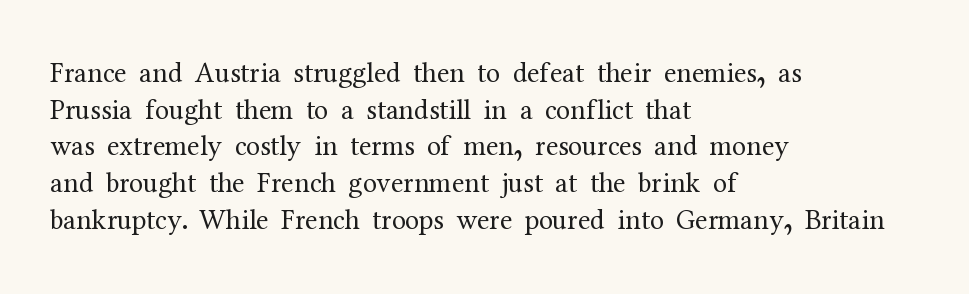
{"serif": "yes", "italic": "no", "bold": "no", "weight": "regular", "width": "normal", "stroke_contrast": "medium", "x_height": "medium", "monospaced": "no", "underline": "no", "align": "left", "line_spacing": "normal", "line_spacing_ratio": 1.31, "letter_spacing": "normal", "letter_spacing_em": 0.0, "glyph_px": 28}
